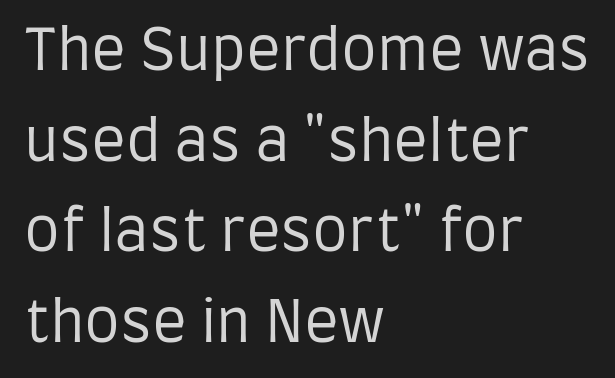
Q: Is the text bold? A: No.
Q: Is the text italic (slanted)? A: No, it is upright.
Q: Is the typeface a serif or a sans-serif typeface? A: Sans-serif.
Q: Is the text underlined? A: No.
Q: How is the paragraph aligned? A: Left-aligned.
Q: Is the spacing between letters normal or unusually wide? A: Normal.
Q: Is the spacing between lines tight, normal or loose? A: Normal.
Q: Width (condensed, normal, or wide)? A: Condensed.
Q: Stroke contrast? A: Low.
Q: x-height? A: Large.
Q: Monospaced? A: No.
